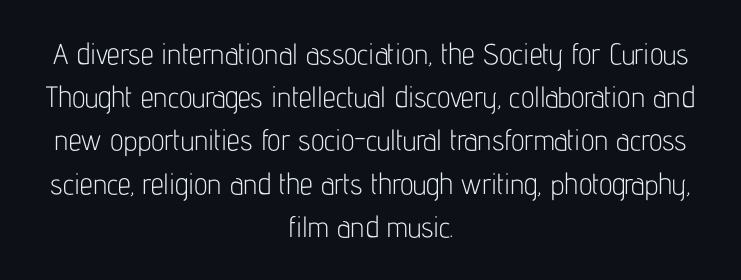
{"serif": "no", "italic": "no", "bold": "no", "weight": "light", "width": "condensed", "stroke_contrast": "low", "x_height": "medium", "monospaced": "no", "underline": "no", "align": "center", "line_spacing": "normal", "line_spacing_ratio": 1.49, "letter_spacing": "normal", "letter_spacing_em": 0.0, "glyph_px": 29}
